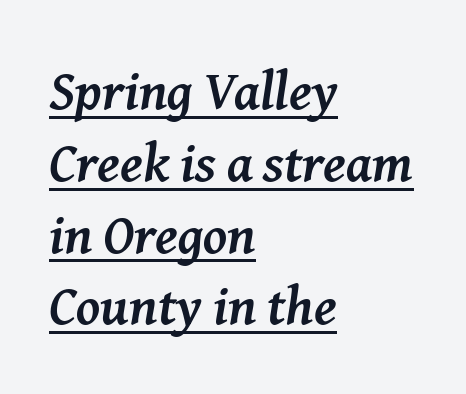
{"serif": "yes", "italic": "yes", "lean": "right", "slant_degrees": 8, "bold": "yes", "weight": "semibold", "width": "normal", "stroke_contrast": "medium", "x_height": "medium", "monospaced": "no", "underline": "yes", "align": "left", "line_spacing": "normal", "line_spacing_ratio": 1.33, "letter_spacing": "normal", "letter_spacing_em": 0.0, "glyph_px": 54}
